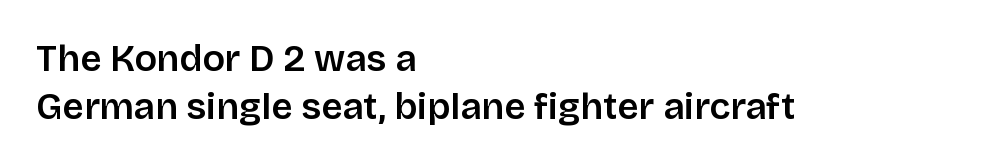
{"serif": "no", "italic": "no", "bold": "semi", "weight": "semibold", "width": "normal", "stroke_contrast": "low", "x_height": "large", "monospaced": "no", "underline": "no", "align": "left", "line_spacing": "normal", "line_spacing_ratio": 1.31, "letter_spacing": "normal", "letter_spacing_em": 0.0, "glyph_px": 37}
